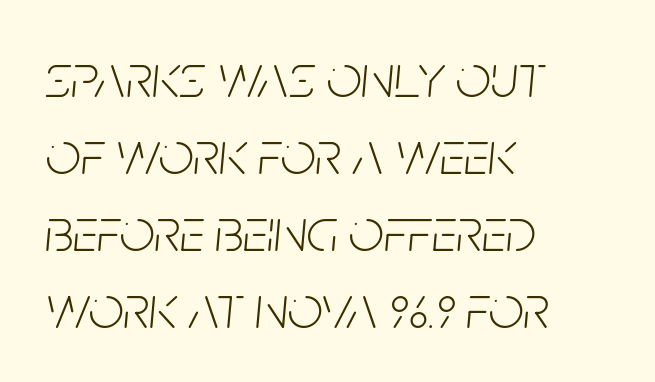
The image shows 62 px light, condensed type, italic (leaning right); set left-aligned, line spacing 1.24x, normal letter spacing, not underlined; low stroke contrast and a large x-height.
